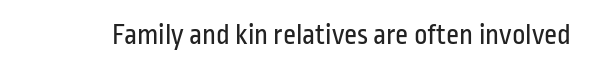
The image shows 29 px regular-weight, condensed sans-serif type, upright; set normal letter spacing, not underlined; low stroke contrast and a medium x-height.
